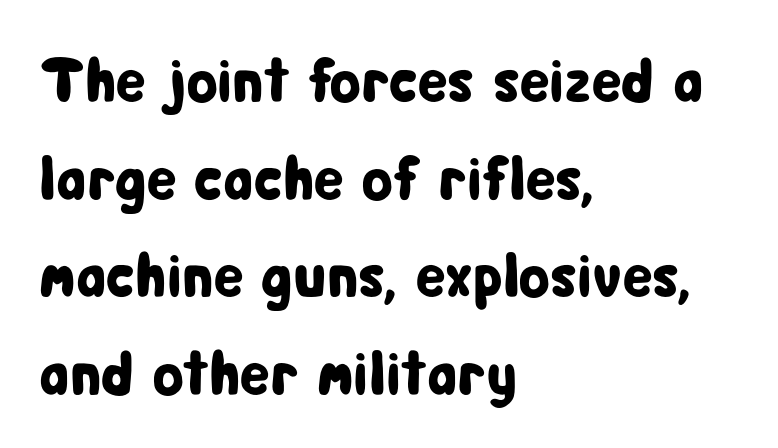
The image shows 63 px condensed sans-serif type, upright; set left-aligned, normal line spacing (1.55x), normal letter spacing, not underlined; low stroke contrast and a medium x-height.
